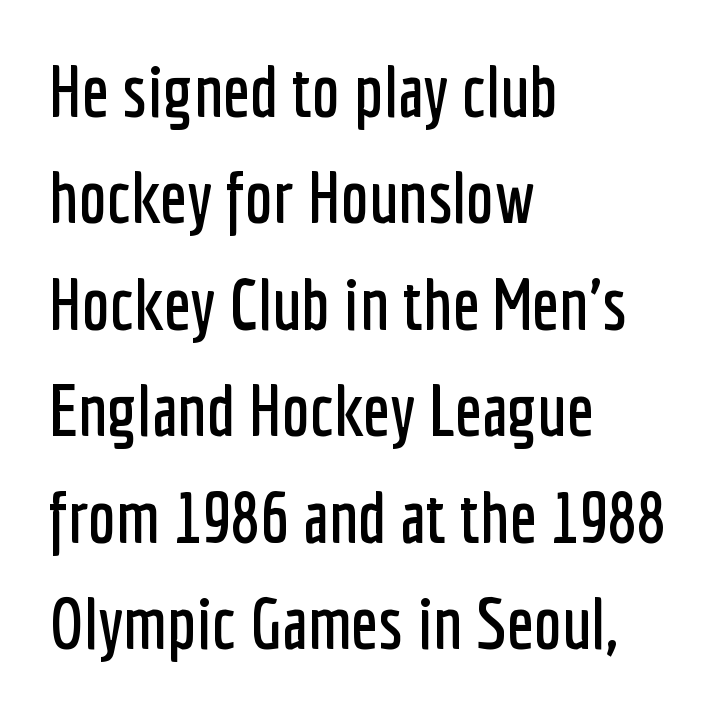
{"serif": "no", "italic": "no", "width": "condensed", "stroke_contrast": "low", "x_height": "medium", "monospaced": "no", "underline": "no", "align": "left", "line_spacing": "normal", "line_spacing_ratio": 1.5, "letter_spacing": "normal", "letter_spacing_em": 0.0, "glyph_px": 71}
